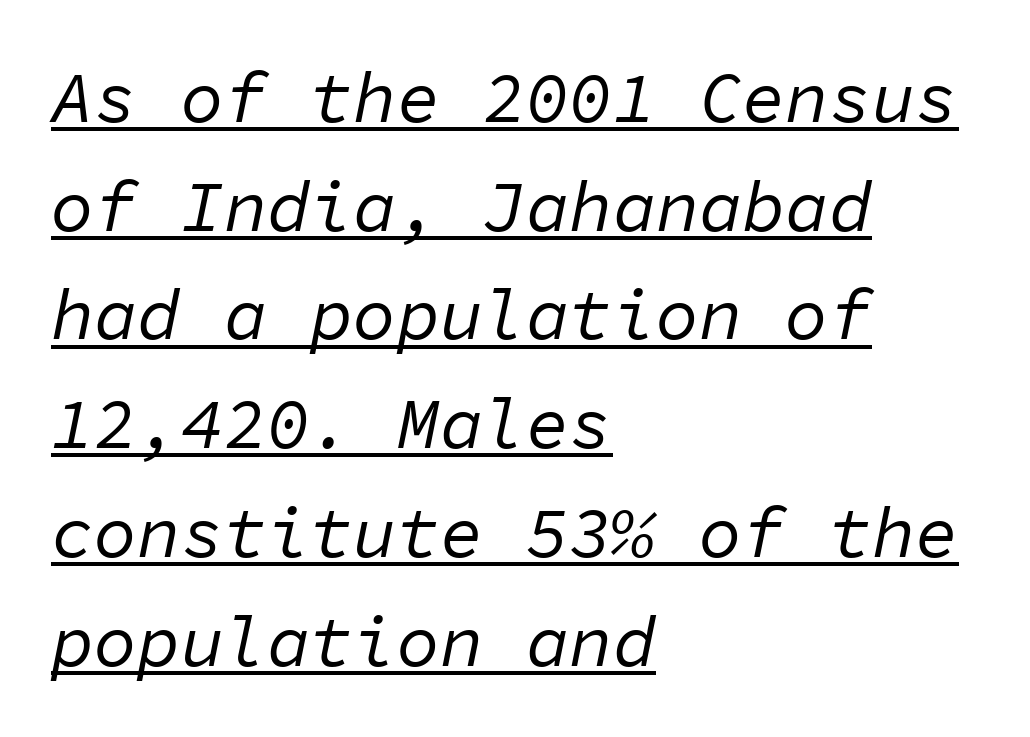
Rows of type keep a routine distance in the vertical direction. The passage shown is typed in a monospace face where columns stay perfectly aligned. The passage shown is underscored from start to finish. The typography opts for an oblique posture over an upright one. Leftover space on each line is placed entirely after the last word.
